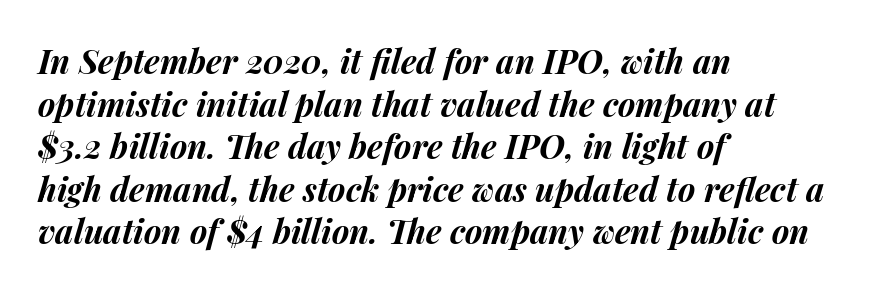
{"italic": "yes", "lean": "right", "slant_degrees": 14, "bold": "yes", "weight": "bold", "width": "normal", "stroke_contrast": "medium", "x_height": "medium", "monospaced": "no", "underline": "no", "align": "left", "line_spacing": "normal", "line_spacing_ratio": 1.29, "letter_spacing": "normal", "letter_spacing_em": 0.0, "glyph_px": 33}
